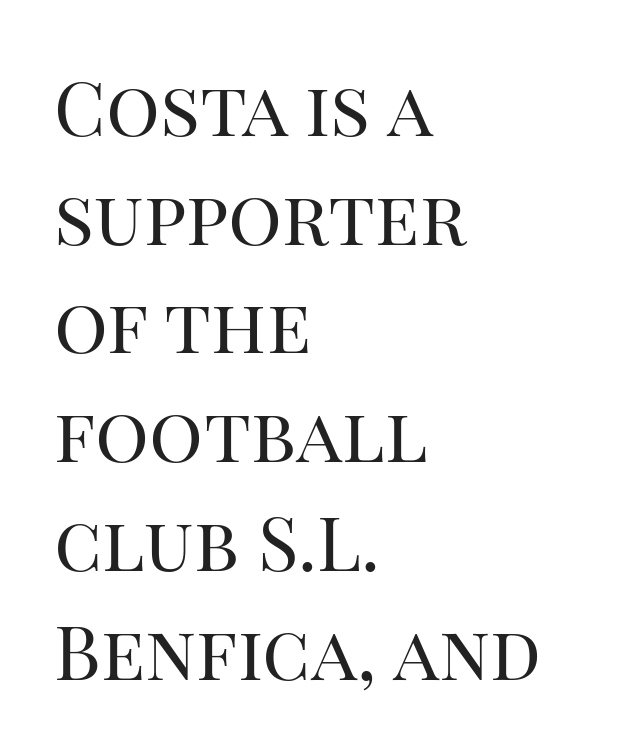
Q: Is the text bold? A: No.
Q: Is the text italic (slanted)? A: No, it is upright.
Q: Is the typeface a serif or a sans-serif typeface? A: Serif.
Q: Is the text underlined? A: No.
Q: How is the paragraph aligned? A: Left-aligned.
Q: Is the spacing between letters normal or unusually wide? A: Normal.
Q: Is the spacing between lines tight, normal or loose? A: Normal.
Q: Width (condensed, normal, or wide)? A: Normal.
Q: Stroke contrast? A: High.
Q: x-height? A: Large.
Q: Monospaced? A: No.
